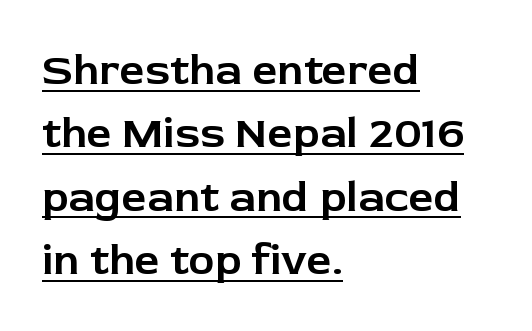
{"serif": "no", "italic": "no", "width": "normal", "stroke_contrast": "low", "x_height": "medium", "monospaced": "no", "underline": "yes", "align": "left", "line_spacing": "normal", "line_spacing_ratio": 1.44, "letter_spacing": "normal", "letter_spacing_em": 0.0, "glyph_px": 44}
